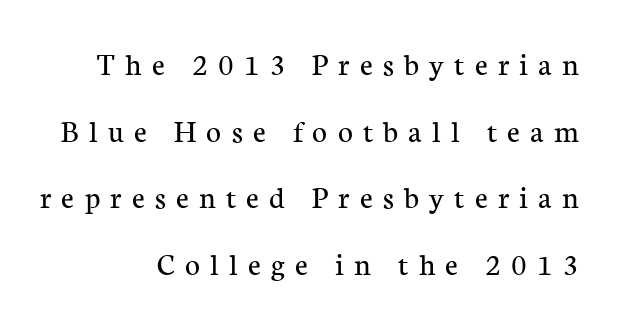
The image shows 32 px regular-weight serif type, upright; set right-aligned, loose line spacing (2.08x), unusually wide letter spacing (+0.32 em), not underlined; low stroke contrast and a medium x-height.
